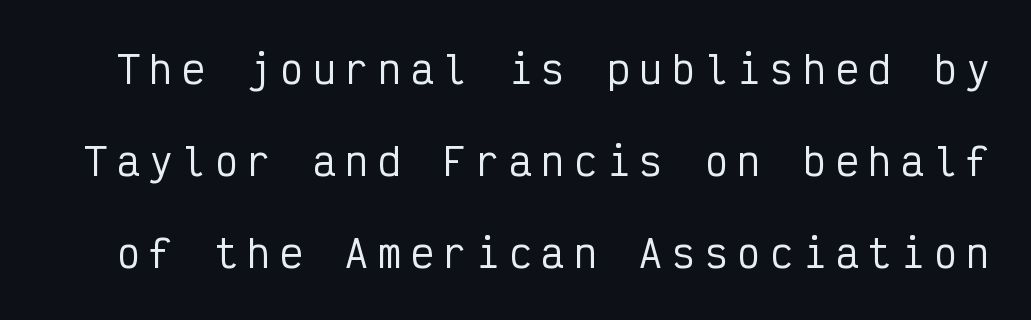
Q: Is the text italic (slanted)? A: No, it is upright.
Q: Is the typeface a serif or a sans-serif typeface? A: Sans-serif.
Q: Is the text underlined? A: No.
Q: Is the spacing between letters normal or unusually wide? A: Unusually wide.
Q: Is the spacing between lines tight, normal or loose? A: Loose.
Q: Width (condensed, normal, or wide)? A: Condensed.
Q: Stroke contrast? A: Low.
Q: x-height? A: Medium.
Q: Monospaced? A: Yes.
